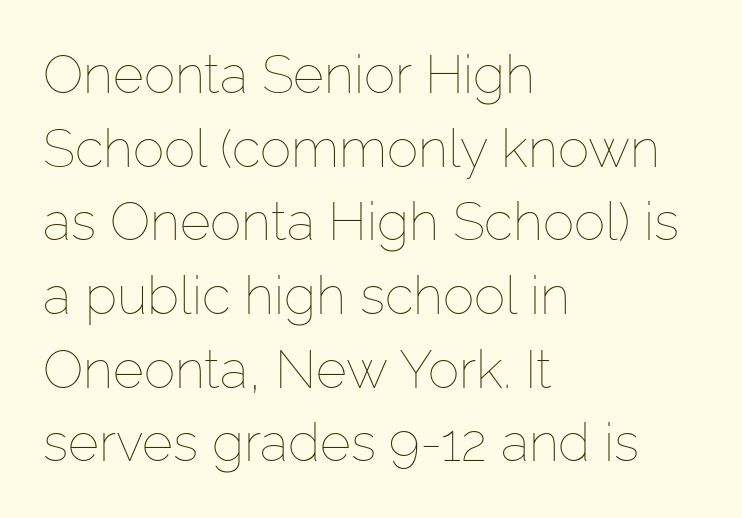
The image shows 53 px thin type, upright; set left-aligned, normal line spacing (1.39x), normal letter spacing, not underlined; low stroke contrast and a medium x-height.
